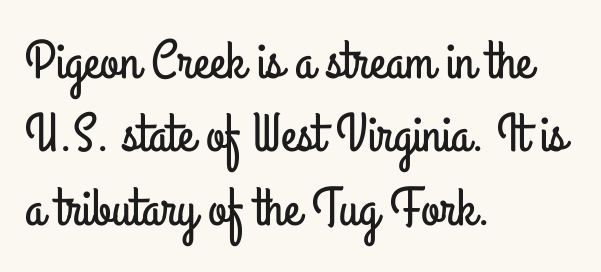
The image shows 54 px condensed sans-serif type, upright; set left-aligned, normal line spacing (1.36x), normal letter spacing, not underlined; low stroke contrast and a small x-height.
